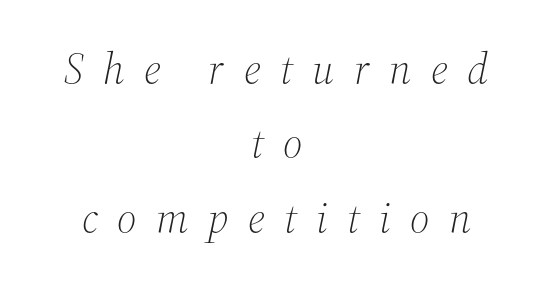
Note the varied advance widths — an 'i' is clearly narrower than an 'm'. An italicized treatment has been applied to the whole sample. In terms of letterform style, serifs are clearly present. Short note: letters widely spaced. Reading down the block, each line starts at a different indent, mirrored at its end. Is this a heavy cut? Hardly; it is regular or lighter.
